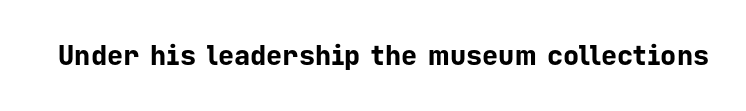
The image shows 27 px bold type, upright; set normal letter spacing, not underlined.
